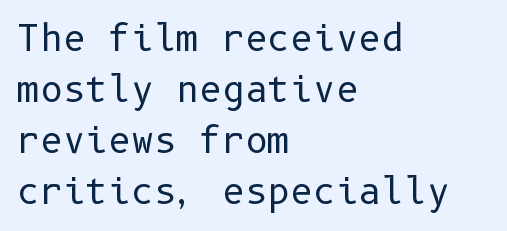
{"serif": "no", "italic": "no", "bold": "no", "weight": "regular", "width": "normal", "stroke_contrast": "low", "x_height": "medium", "underline": "no", "align": "left", "line_spacing": "normal", "line_spacing_ratio": 1.46, "letter_spacing": "normal", "letter_spacing_em": 0.0, "glyph_px": 35}
